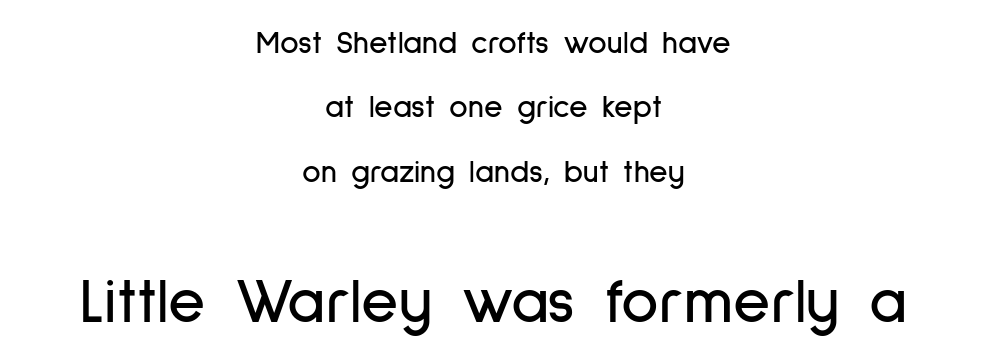
{"serif": "no", "italic": "no", "width": "condensed", "stroke_contrast": "low", "x_height": "medium", "monospaced": "no", "underline": "no", "align": "center", "line_spacing": "loose", "line_spacing_ratio": 2.01, "letter_spacing": "normal", "letter_spacing_em": 0.0, "larger_block": "second", "size_ratio": 2.0, "glyph_px": 64}
